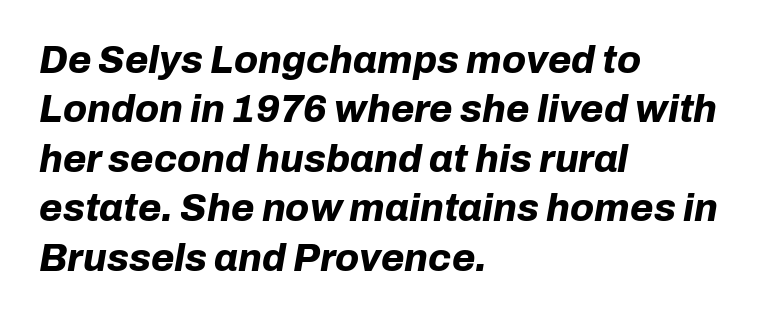
{"italic": "yes", "lean": "right", "slant_degrees": 10, "bold": "yes", "weight": "bold", "width": "normal", "stroke_contrast": "low", "x_height": "medium", "monospaced": "no", "underline": "no", "align": "left", "line_spacing": "normal", "line_spacing_ratio": 1.3, "letter_spacing": "normal", "letter_spacing_em": 0.0, "glyph_px": 38}
